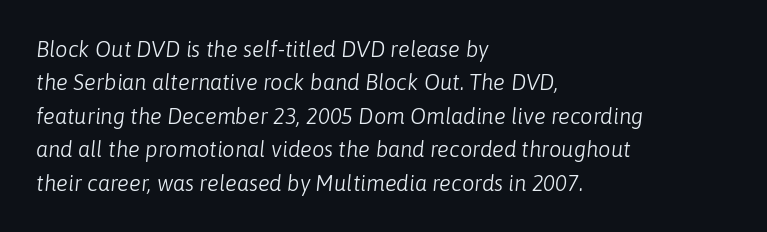
Standard letterfit; no display-style spreading of the glyphs. Honestly, the row spacing looks completely unremarkable. A bare baseline throughout the passage. Slanted lettering throughout. The rendering anchors every line to the left-hand side. Nothing heavy about these letters — not bold at all.
